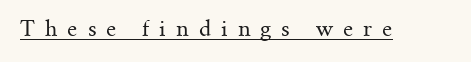
{"italic": "no", "bold": "no", "underline": "yes", "letter_spacing": "wide", "letter_spacing_em": 0.48, "glyph_px": 21}
